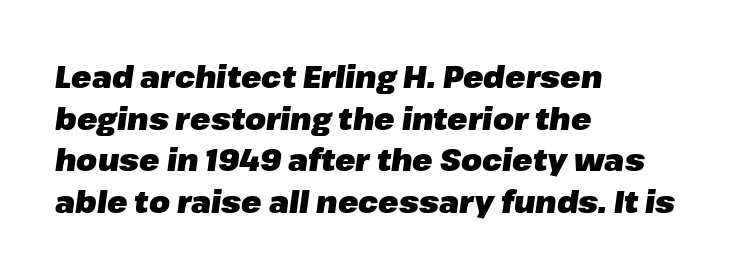
Q: Is the text bold? A: Yes.
Q: Is the text italic (slanted)? A: Yes, it leans right by about 8 degrees.
Q: Is the text underlined? A: No.
Q: How is the paragraph aligned? A: Left-aligned.
Q: Is the spacing between letters normal or unusually wide? A: Normal.
Q: Is the spacing between lines tight, normal or loose? A: Normal.
Q: Width (condensed, normal, or wide)? A: Normal.
Q: Stroke contrast? A: Low.
Q: x-height? A: Medium.
Q: Monospaced? A: No.
